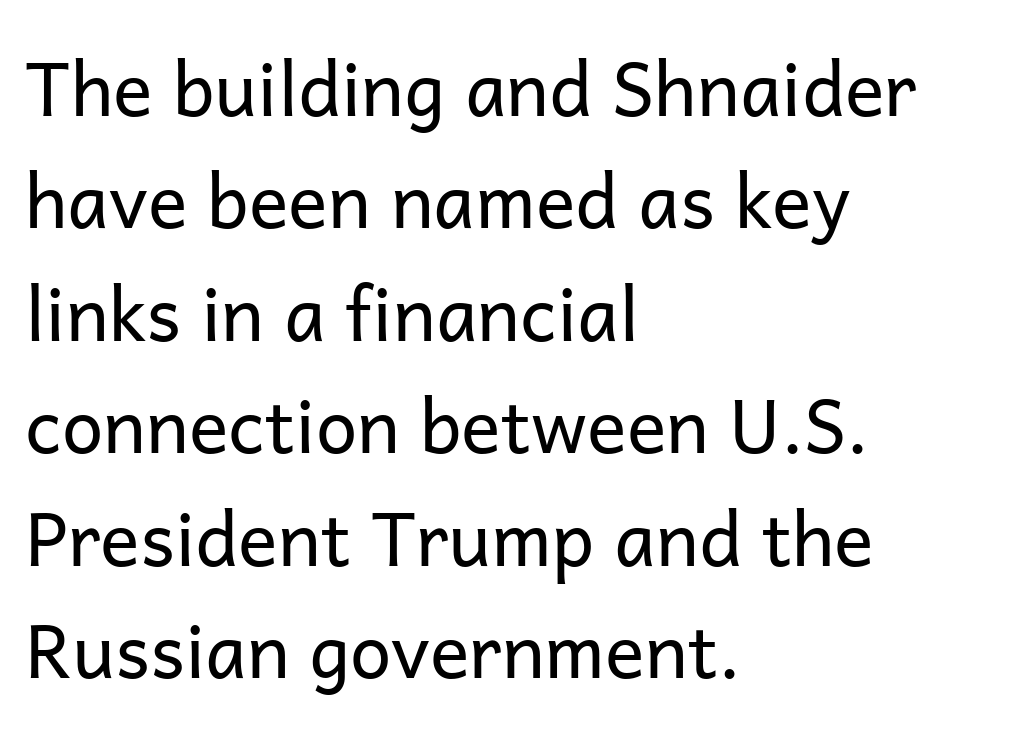
The passage shown stacks its lines at a standard gap. Plain, unruled lines of type. Varying glyph widths throughout — classic text-font behaviour. A classic flush-left, rag-right setting is used for this passage.
